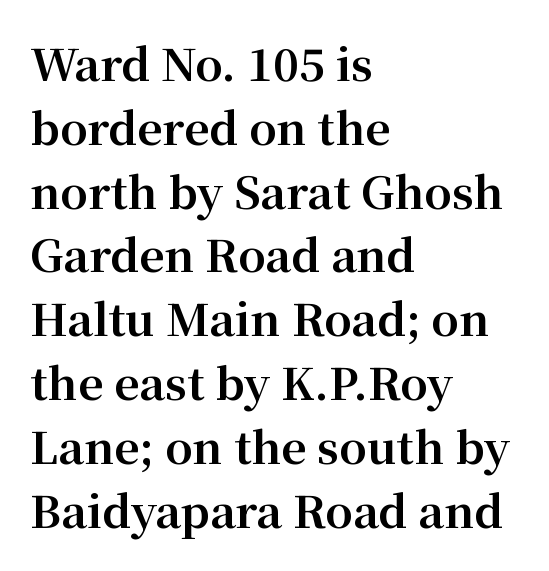
{"serif": "yes", "italic": "no", "bold": "yes", "weight": "bold", "width": "normal", "stroke_contrast": "medium", "x_height": "medium", "monospaced": "no", "underline": "no", "align": "left", "line_spacing": "normal", "line_spacing_ratio": 1.45, "letter_spacing": "normal", "letter_spacing_em": 0.0, "glyph_px": 44}
